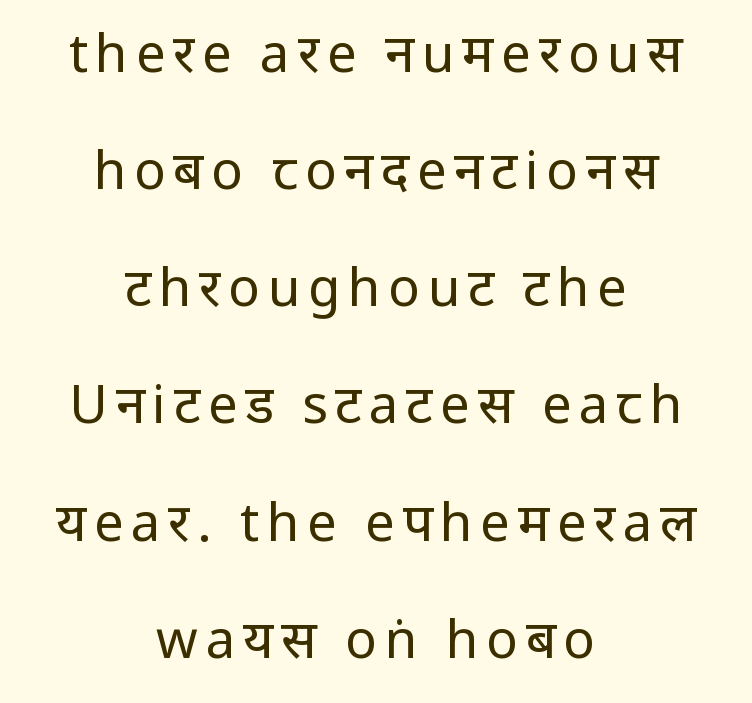
The passage shown stacks its lines with a broad gap. This sample uses a sans-serif face. This sample uses an upright cut, with every glyph sitting square on the baseline. Leftover space on each line is divided equally before and after the words. A quiet, ordinary-to-light weight characterises the typeface. Spacing verdict: proportional, widths tailored to each character.
